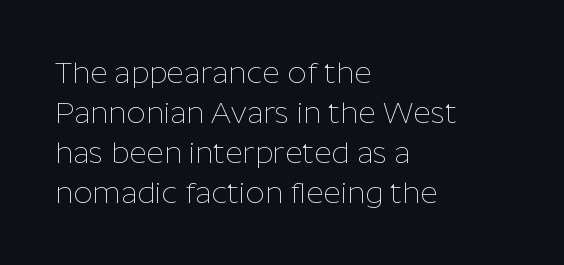
The image shows 30 px thin sans-serif type, upright; set left-aligned, normal line spacing (1.33x), normal letter spacing, not underlined; low stroke contrast and a medium x-height.
